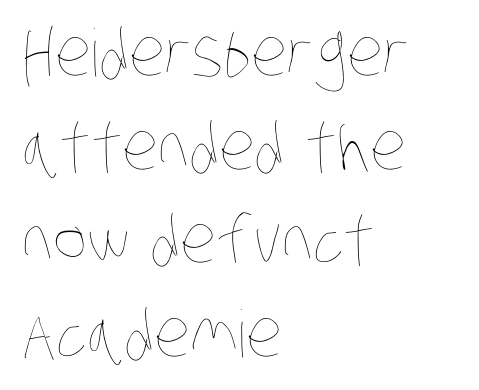
The rendering anchors every line to the left-hand side. Each letter keeps its own natural width here, so spacing adapts to shape. Baseline-to-baseline distance is the conventional proportion of letter height. The rendering keeps characters at their native spacing.
